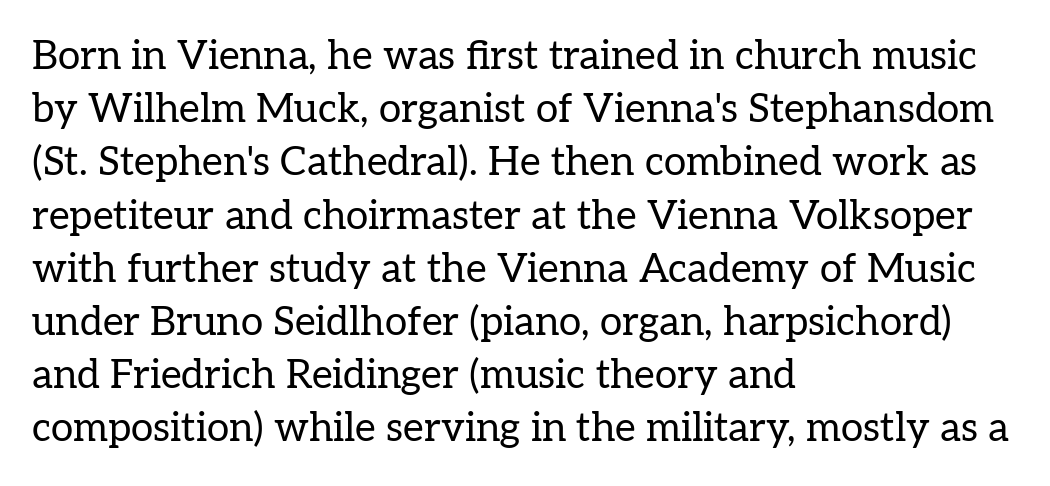
Q: Is the text bold? A: No.
Q: Is the text italic (slanted)? A: No, it is upright.
Q: Is the typeface a serif or a sans-serif typeface? A: Serif.
Q: Is the text underlined? A: No.
Q: How is the paragraph aligned? A: Left-aligned.
Q: Is the spacing between letters normal or unusually wide? A: Normal.
Q: Is the spacing between lines tight, normal or loose? A: Normal.
Q: Width (condensed, normal, or wide)? A: Normal.
Q: Stroke contrast? A: Low.
Q: x-height? A: Medium.
Q: Monospaced? A: No.
